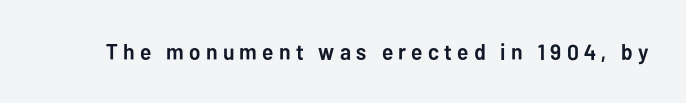
The line texture is sparse and dotted thanks to wide tracking. What weight is shown? A full bold with thick strokes. Just letters on the line, the space beneath them empty. Every stem runs plumb, perpendicular to the baseline.
